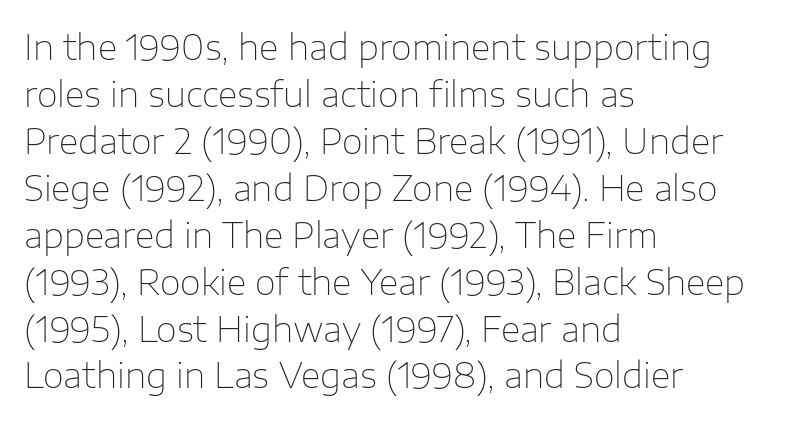
The passage is arranged the way most books set body copy — flush left. Each letter's strokes conclude bluntly, with no projecting serifs. This block has exactly the height ordinary leading produces. These lines are rendered in a variable-pitch font. The letterforms sit at book weight or below.
